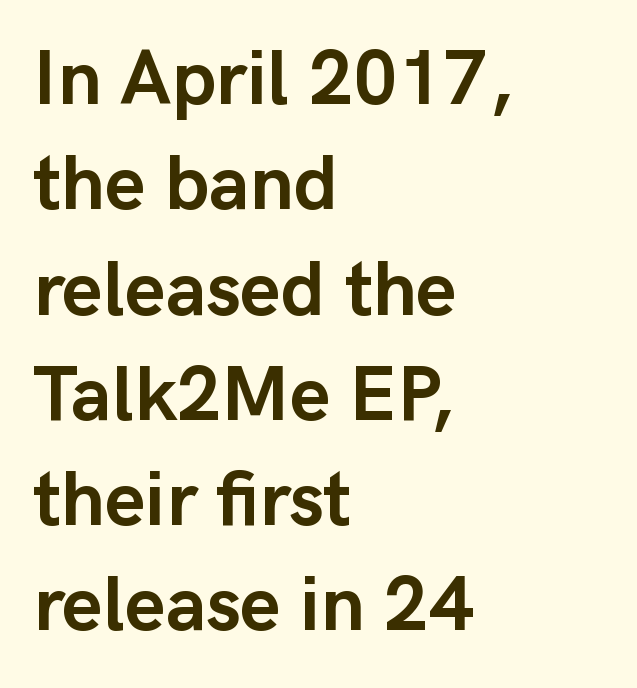
Q: Is the text bold? A: Yes.
Q: Is the text italic (slanted)? A: No, it is upright.
Q: Is the typeface a serif or a sans-serif typeface? A: Sans-serif.
Q: Is the text underlined? A: No.
Q: How is the paragraph aligned? A: Left-aligned.
Q: Is the spacing between letters normal or unusually wide? A: Normal.
Q: Is the spacing between lines tight, normal or loose? A: Normal.
Q: Width (condensed, normal, or wide)? A: Normal.
Q: Stroke contrast? A: Low.
Q: x-height? A: Medium.
Q: Monospaced? A: No.
